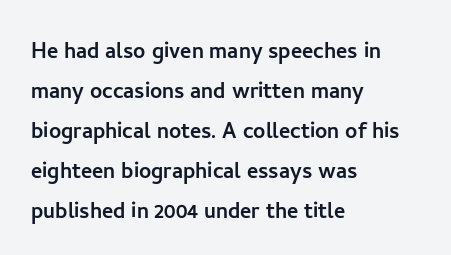
{"italic": "no", "underline": "no", "align": "left", "line_spacing": "normal", "line_spacing_ratio": 1.48, "letter_spacing": "normal", "letter_spacing_em": 0.0, "glyph_px": 27}
